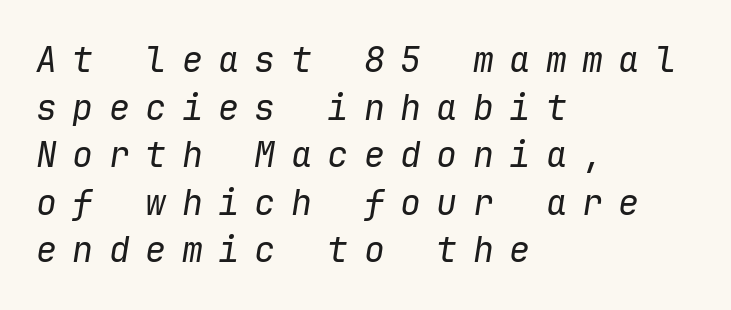
There's an unmistakable incline to the writing here. Normally led — the rows are evenly, conventionally spaced. Just letters on the line, the space beneath them empty. This sample uses expanded letter spacing, leaving extra air between glyphs. The letterforms sit at book weight or below.
